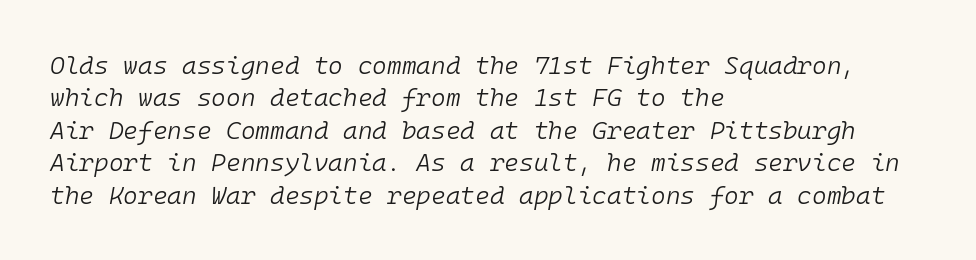
The zone under the glyphs is completely vacant. Alignment: flush left. Caption: face not bold, strokes unweighted. Slanted lettering throughout. The vertical gap from one line to the next is medium.
